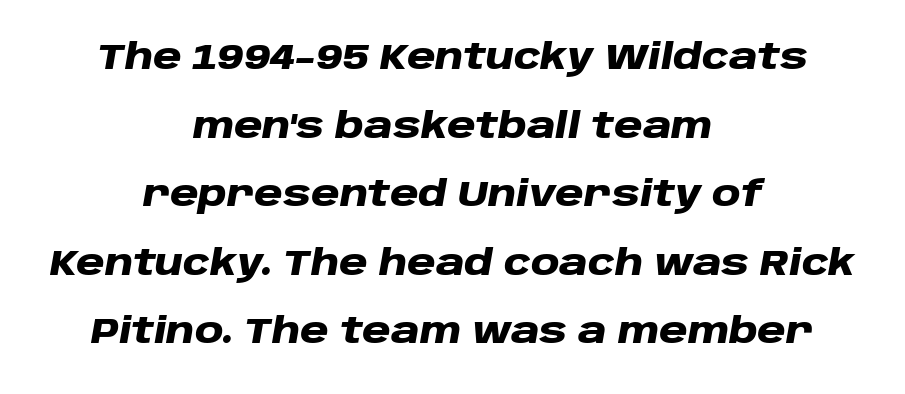
Q: Is the text bold? A: Yes.
Q: Is the text italic (slanted)? A: Yes, it leans right by about 10 degrees.
Q: Is the text underlined? A: No.
Q: How is the paragraph aligned? A: Centered.
Q: Is the spacing between letters normal or unusually wide? A: Normal.
Q: Is the spacing between lines tight, normal or loose? A: Loose.
Q: Width (condensed, normal, or wide)? A: Wide.
Q: Stroke contrast? A: Low.
Q: x-height? A: Large.
Q: Monospaced? A: No.
